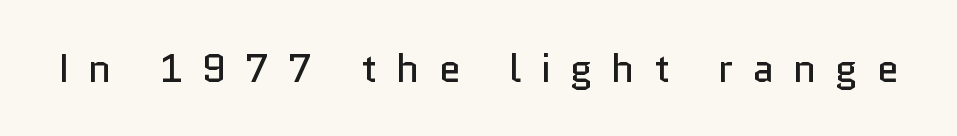
Q: Is the text bold? A: No.
Q: Is the text italic (slanted)? A: No, it is upright.
Q: Is the typeface a serif or a sans-serif typeface? A: Sans-serif.
Q: Is the text underlined? A: No.
Q: Is the spacing between letters normal or unusually wide? A: Unusually wide.
Q: Width (condensed, normal, or wide)? A: Normal.
Q: Stroke contrast? A: Low.
Q: x-height? A: Medium.
Q: Monospaced? A: No.
